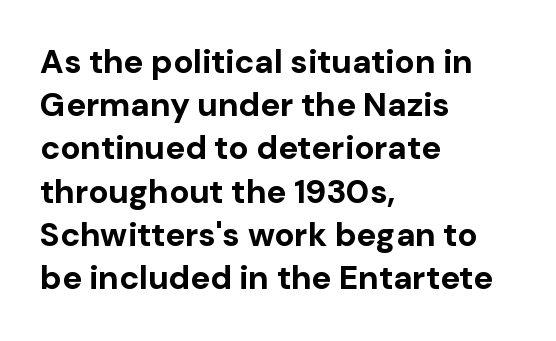
{"serif": "no", "italic": "no", "bold": "yes", "weight": "bold", "width": "normal", "stroke_contrast": "low", "x_height": "medium", "monospaced": "no", "underline": "no", "align": "left", "line_spacing": "normal", "line_spacing_ratio": 1.31, "letter_spacing": "normal", "letter_spacing_em": 0.0, "glyph_px": 33}
